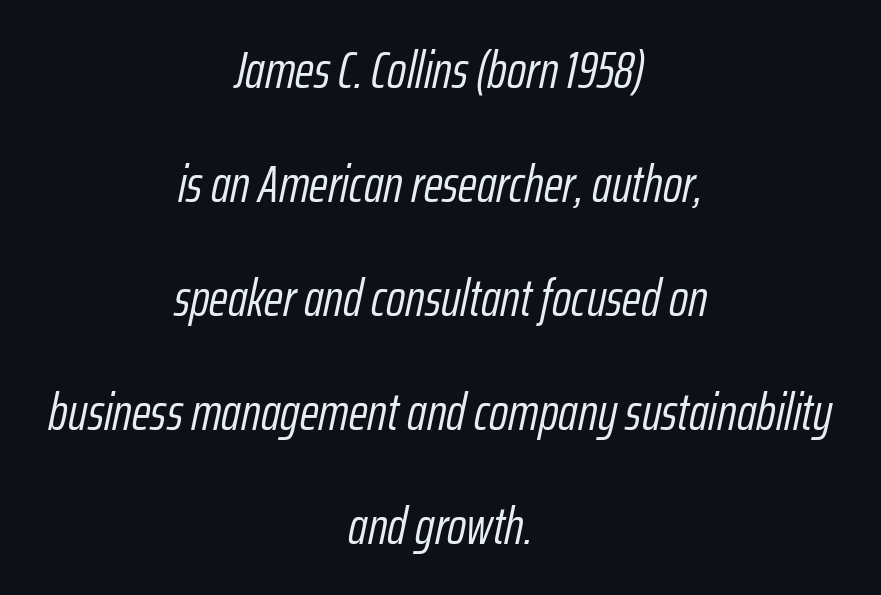
Varying glyph widths throughout — classic text-font behaviour. Weight: not bold — regular or lighter. The paragraph shown floats in the horizontal middle. Yep, that's italic — everything's leaning.
